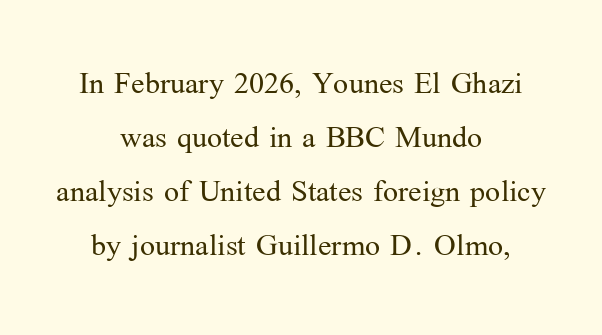
The image shows 40 px light serif type, upright; set centered, normal line spacing (1.35x), normal letter spacing, not underlined; medium stroke contrast and a medium x-height.
